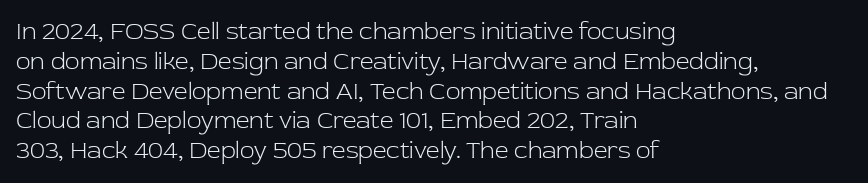
If you drew a line through each stem, it would be perfectly vertical. Tracking value appears to be zero — textbook default spacing. The rag falls on the right side of this text block. The face looks like a standard text weight, possibly lighter. The string is rendered with underlining switched off.
